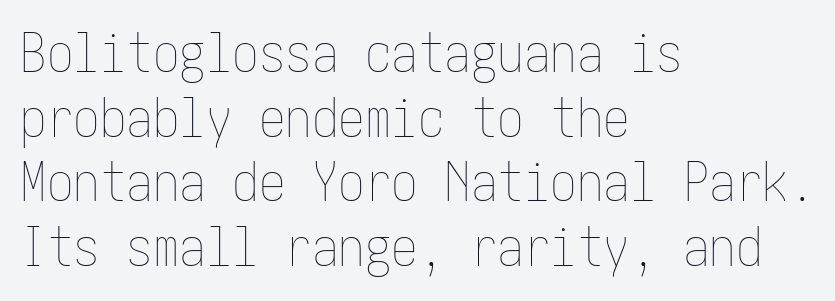
The image shows 53 px thin, condensed type, upright; set left-aligned, line spacing 1.22x, normal letter spacing, not underlined; low stroke contrast and a medium x-height.
